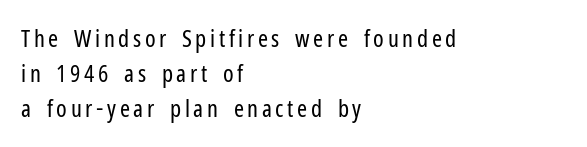
Short and long lines alike share a common starting point at left. Stems here are at most as thick as an everyday book face. Rows of type keep a routine distance in the vertical direction. The axis of the letterforms is exactly vertical.
